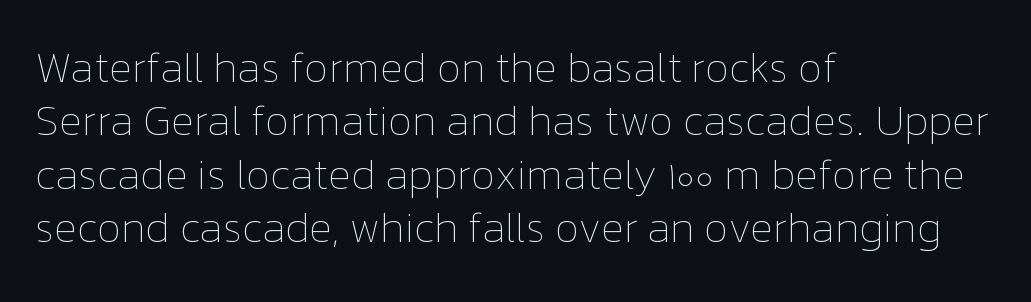
The image shows 42 px thin type, upright; set left-aligned, normal line spacing (1.27x), normal letter spacing, not underlined; low stroke contrast and a medium x-height.
